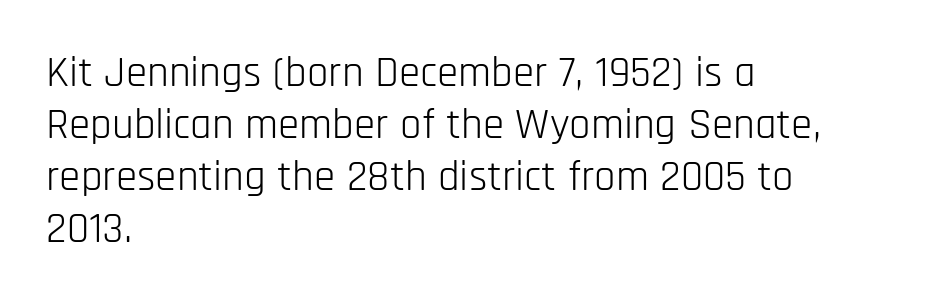
Stems here are at most as thick as an everyday book face. Nope, no serifs anywhere on these letters. Spacing between characters is what you'd get straight out of the box. Looks like regular typesetting: each glyph gets only the width it needs. The rag falls on the right side of this text block.
